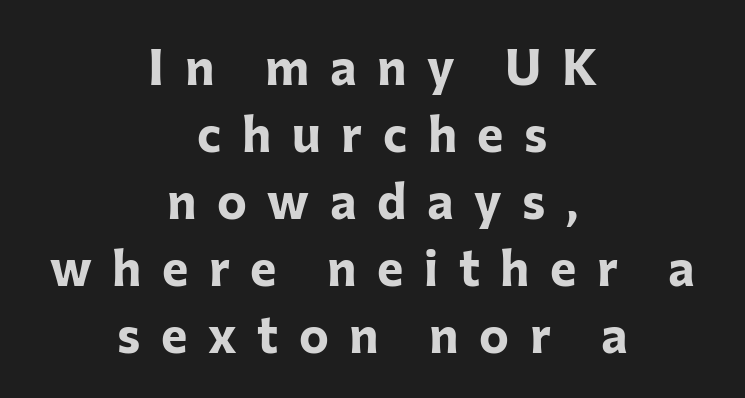
Note the varied advance widths — an 'i' is clearly narrower than an 'm'. Anything drawn beneath the words? Only blank space. Chunky letters — that's bold for sure. This is sans-serif lettering, the kind often seen on screens and signage. The block of text has a typical density, with ordinary space between rows.
